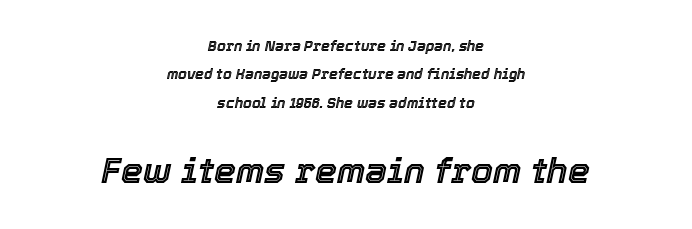
The following chunk of copy outweighs the initial chunk in type size. Varying glyph widths throughout — classic text-font behaviour. The space directly below the letters is spotless. The block of text is sparse from top to bottom, with ample space between rows. Here the glyphs are tracked normally, forming tight word shapes. The axis of the letterforms is tilted away from vertical.
